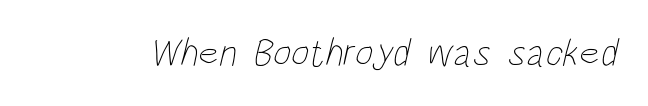
The image shows 39 px thin, condensed type; set normal letter spacing, not underlined; low stroke contrast and a large x-height.
